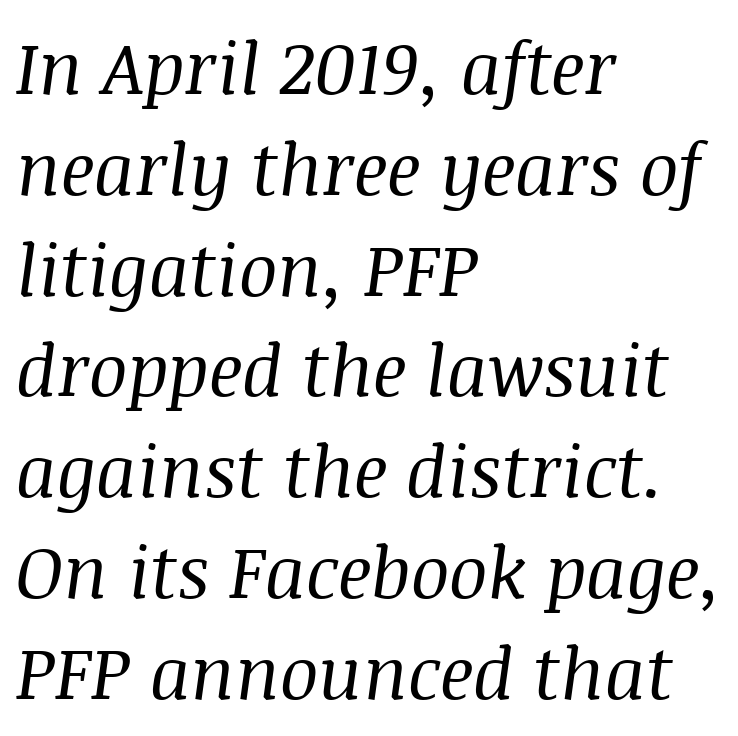
Q: Is the text bold? A: No.
Q: Is the text italic (slanted)? A: Yes, it leans right by about 8 degrees.
Q: Is the typeface a serif or a sans-serif typeface? A: Serif.
Q: Is the text underlined? A: No.
Q: How is the paragraph aligned? A: Left-aligned.
Q: Is the spacing between letters normal or unusually wide? A: Normal.
Q: Is the spacing between lines tight, normal or loose? A: Normal.
Q: Width (condensed, normal, or wide)? A: Normal.
Q: Stroke contrast? A: Medium.
Q: x-height? A: Large.
Q: Monospaced? A: No.
